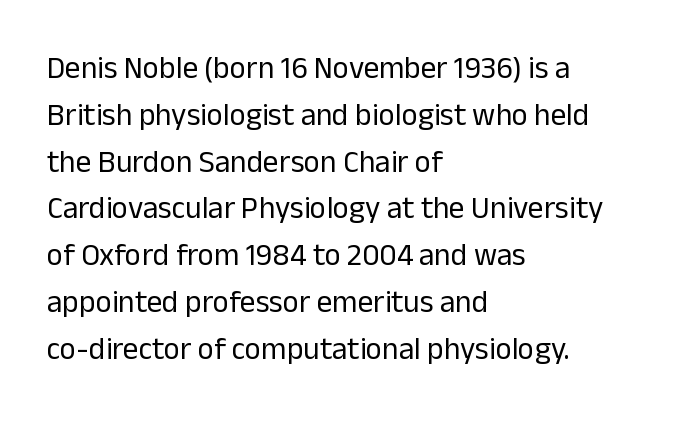
The face looks like a standard text weight, possibly lighter. The text block is weighted toward the left margin, trailing off unevenly rightward. Quick note: interline space is typical. The letters advance in unequal steps, a hallmark of proportional type.
